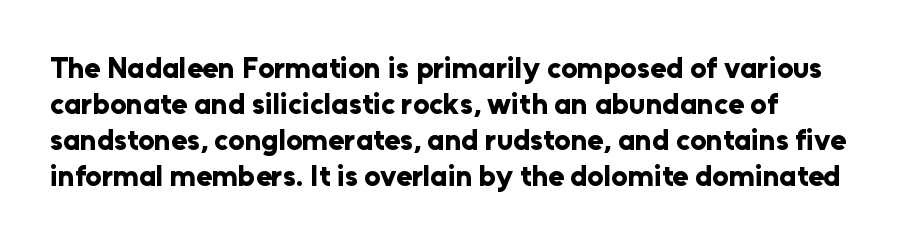
Q: Is the text bold? A: Yes.
Q: Is the text italic (slanted)? A: No, it is upright.
Q: Is the typeface a serif or a sans-serif typeface? A: Sans-serif.
Q: Is the text underlined? A: No.
Q: How is the paragraph aligned? A: Left-aligned.
Q: Is the spacing between letters normal or unusually wide? A: Normal.
Q: Width (condensed, normal, or wide)? A: Normal.
Q: Stroke contrast? A: Low.
Q: x-height? A: Medium.
Q: Monospaced? A: No.
